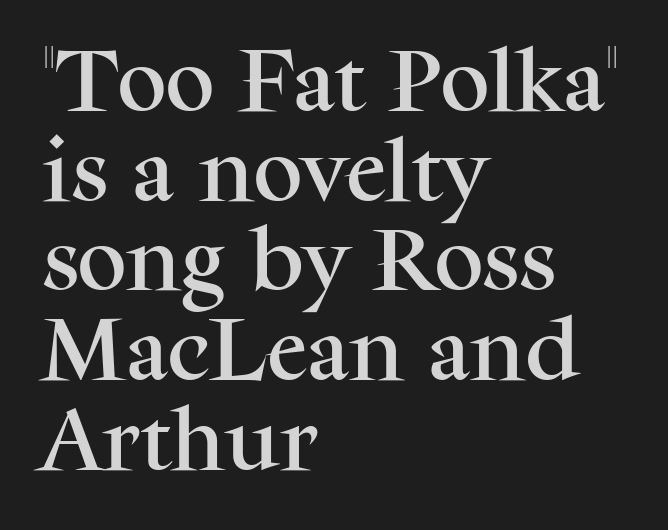
{"serif": "yes", "italic": "no", "width": "normal", "stroke_contrast": "medium", "x_height": "medium", "monospaced": "no", "underline": "no", "align": "left", "line_spacing": "normal", "line_spacing_ratio": 1.3, "letter_spacing": "normal", "letter_spacing_em": 0.0, "glyph_px": 69}
